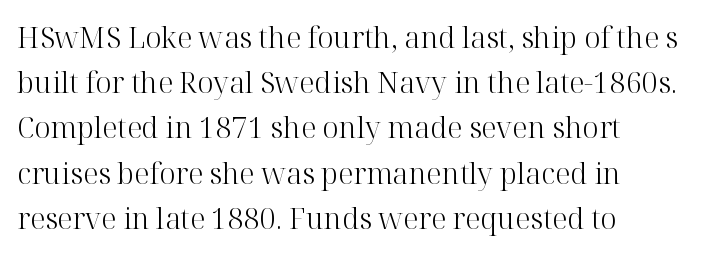
Q: Is the text bold? A: No.
Q: Is the text italic (slanted)? A: No, it is upright.
Q: Is the typeface a serif or a sans-serif typeface? A: Serif.
Q: Is the text underlined? A: No.
Q: How is the paragraph aligned? A: Left-aligned.
Q: Is the spacing between letters normal or unusually wide? A: Normal.
Q: Is the spacing between lines tight, normal or loose? A: Normal.
Q: Width (condensed, normal, or wide)? A: Normal.
Q: Stroke contrast? A: High.
Q: x-height? A: Medium.
Q: Monospaced? A: No.
